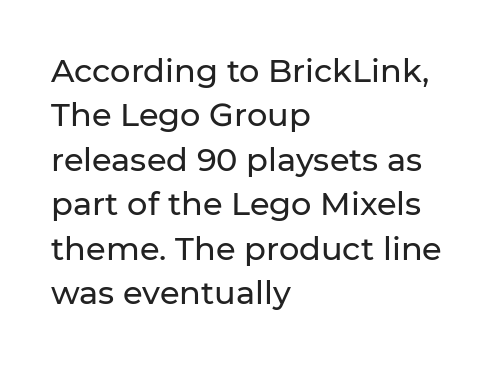
This sample has the flowing, uneven cadence of proportional lettering. A sans-serif font was chosen for this passage. A classic flush-left, rag-right setting is used for this passage. Posture: vertical. Honestly, the letter spacing is just normal — you wouldn't notice it.
